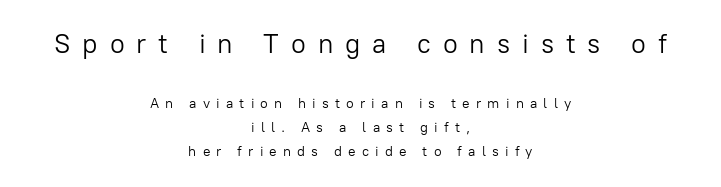
Q: Is the text bold? A: No.
Q: Is the text italic (slanted)? A: No, it is upright.
Q: Is the text underlined? A: No.
Q: How is the paragraph aligned? A: Centered.
Q: Is the spacing between letters normal or unusually wide? A: Unusually wide.
Q: Is the spacing between lines tight, normal or loose? A: Normal.
Q: Which block of text is set in a larger size, the first (top) or the second (bottom)? A: The first (top) one.
